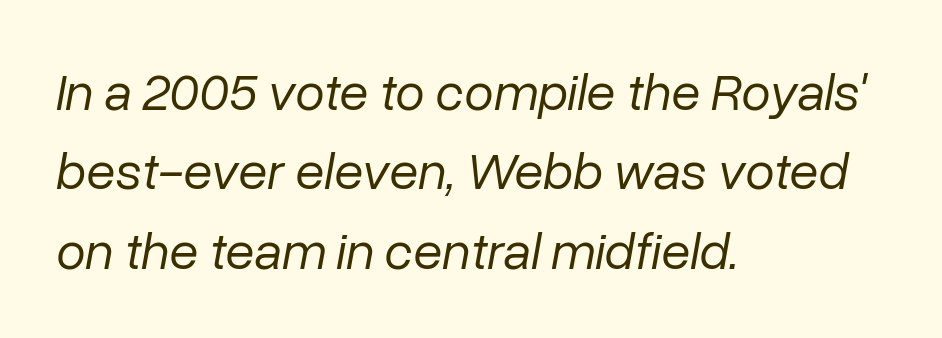
{"italic": "yes", "lean": "right", "slant_degrees": 10, "bold": "no", "weight": "regular", "width": "normal", "stroke_contrast": "low", "x_height": "medium", "monospaced": "no", "underline": "no", "align": "left", "line_spacing": "normal", "line_spacing_ratio": 1.5, "letter_spacing": "normal", "letter_spacing_em": 0.0, "glyph_px": 53}
